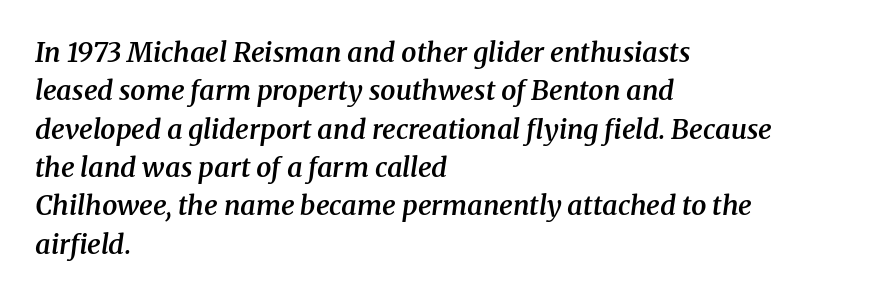
{"italic": "yes", "lean": "right", "slant_degrees": 8, "bold": "semi", "underline": "no", "align": "left", "line_spacing": "normal", "line_spacing_ratio": 1.42, "letter_spacing": "normal", "letter_spacing_em": 0.0, "glyph_px": 27}
